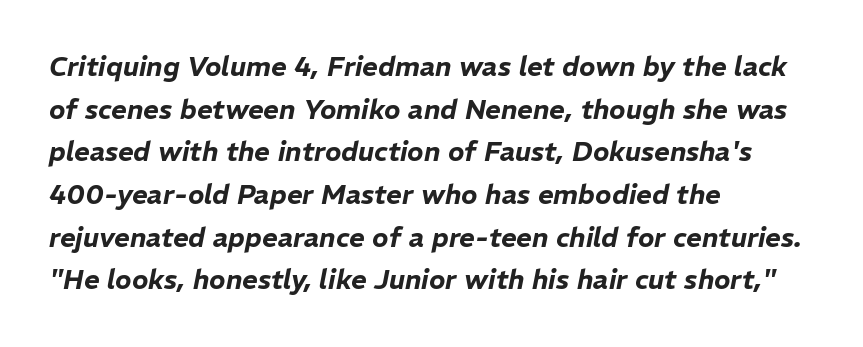
{"italic": "yes", "lean": "right", "slant_degrees": 11, "underline": "no", "align": "left", "line_spacing": "normal", "line_spacing_ratio": 1.58, "letter_spacing": "normal", "letter_spacing_em": 0.0, "glyph_px": 27}
